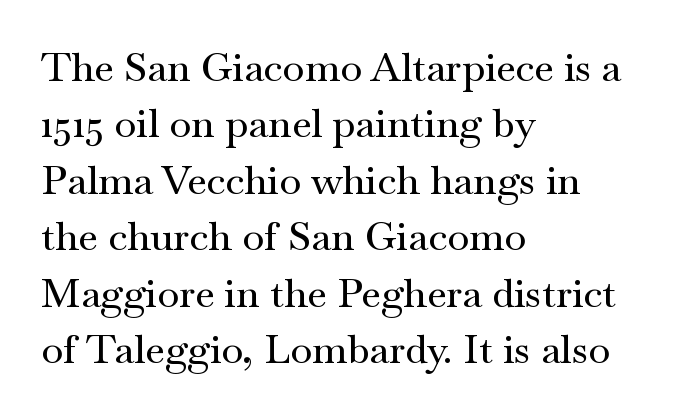
The image shows 40 px wide serif type, upright; set left-aligned, normal line spacing (1.41x), normal letter spacing, not underlined; medium stroke contrast and a small x-height.
